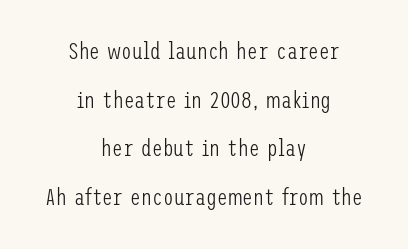
{"italic": "no", "bold": "no", "underline": "no", "align": "center", "line_spacing": "loose", "line_spacing_ratio": 2.03, "letter_spacing": "normal", "letter_spacing_em": 0.0, "glyph_px": 24}
